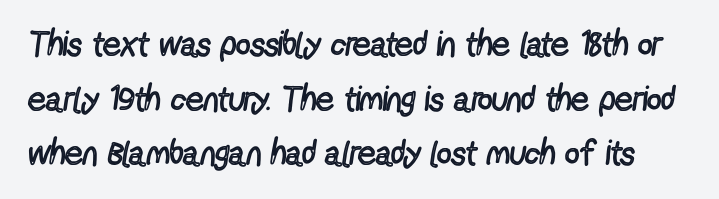
{"serif": "no", "bold": "no", "weight": "regular", "width": "condensed", "x_height": "medium", "monospaced": "no", "underline": "no", "line_spacing": "normal", "line_spacing_ratio": 1.56, "letter_spacing": "normal", "letter_spacing_em": 0.0, "glyph_px": 35}
